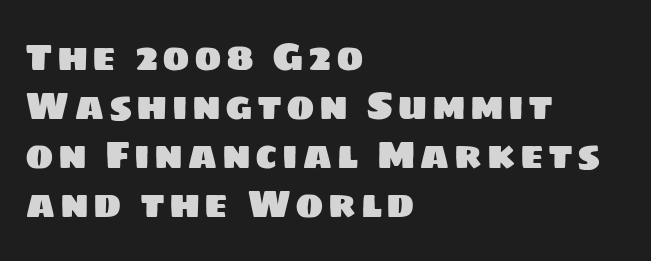
Has an underline been added? It has not. You could not count columns in this text — the font is proportionally spaced. Compared with a centered layout, this one pins lines to the left instead. Regarding leading, the lines here are spaced in the standard way.
